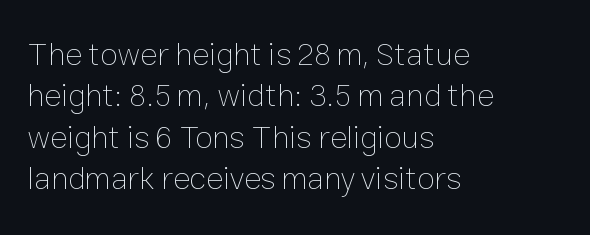
The image shows 32 px thin type, upright; set left-aligned, normal line spacing (1.29x), normal letter spacing, not underlined; low stroke contrast and a medium x-height.
